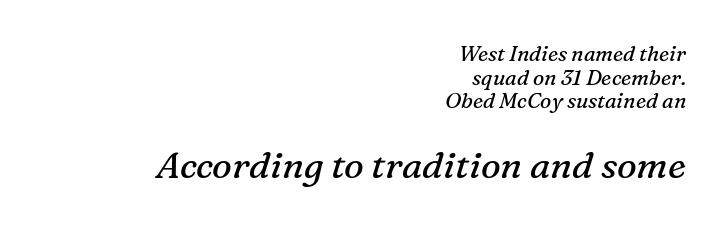
{"serif": "yes", "italic": "yes", "lean": "right", "slant_degrees": 16, "bold": "no", "weight": "regular", "width": "normal", "stroke_contrast": "medium", "x_height": "medium", "monospaced": "no", "underline": "no", "align": "right", "line_spacing": "tight", "line_spacing_ratio": 1.13, "letter_spacing": "normal", "letter_spacing_em": 0.0, "larger_block": "second", "size_ratio": 1.76, "glyph_px": 37}
